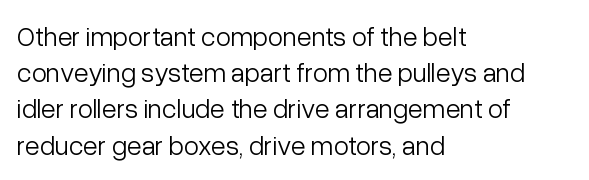
The image shows 27 px text type, upright; set left-aligned, normal line spacing (1.34x), normal letter spacing, not underlined.
